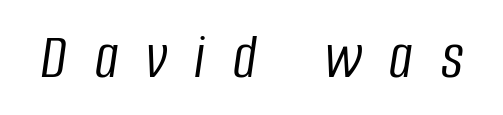
{"italic": "yes", "lean": "right", "slant_degrees": 8, "bold": "no", "weight": "light", "width": "condensed", "stroke_contrast": "low", "x_height": "large", "monospaced": "no", "underline": "no", "letter_spacing": "wide", "letter_spacing_em": 0.43, "glyph_px": 65}
